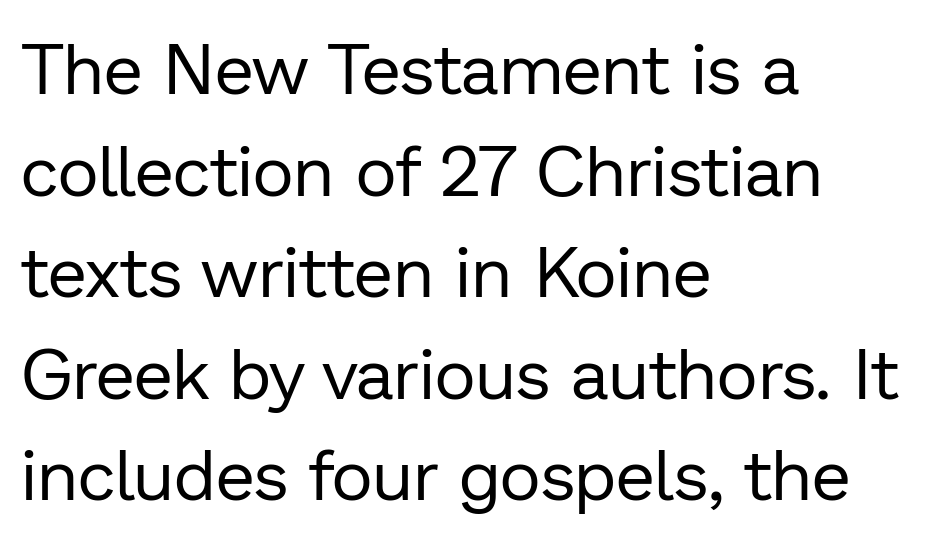
Q: Is the text bold? A: No.
Q: Is the text italic (slanted)? A: No, it is upright.
Q: Is the typeface a serif or a sans-serif typeface? A: Sans-serif.
Q: Is the text underlined? A: No.
Q: How is the paragraph aligned? A: Left-aligned.
Q: Is the spacing between letters normal or unusually wide? A: Normal.
Q: Is the spacing between lines tight, normal or loose? A: Normal.
Q: Width (condensed, normal, or wide)? A: Normal.
Q: Stroke contrast? A: Low.
Q: x-height? A: Medium.
Q: Monospaced? A: No.
